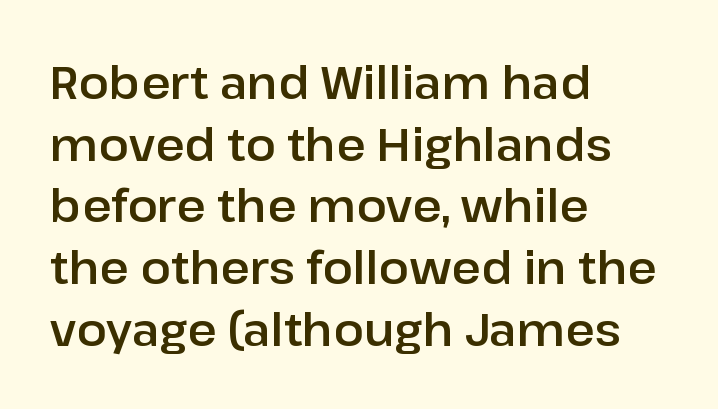
{"serif": "no", "italic": "no", "width": "normal", "stroke_contrast": "low", "x_height": "medium", "monospaced": "no", "underline": "no", "align": "left", "line_spacing": "normal", "line_spacing_ratio": 1.37, "letter_spacing": "normal", "letter_spacing_em": 0.0, "glyph_px": 45}
